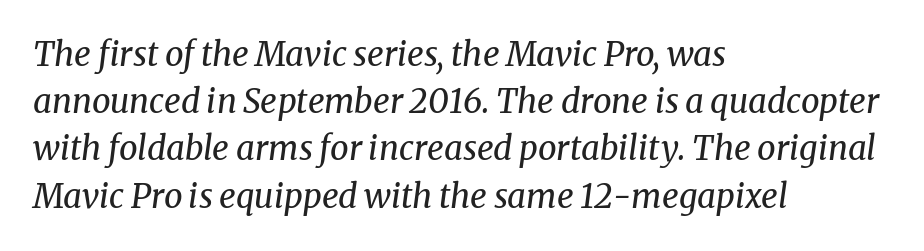
Weight: regular or lighter. An italicized treatment has been applied to the whole sample. Font category for this specimen: serif. Interline gaps are of average width in this sample.
